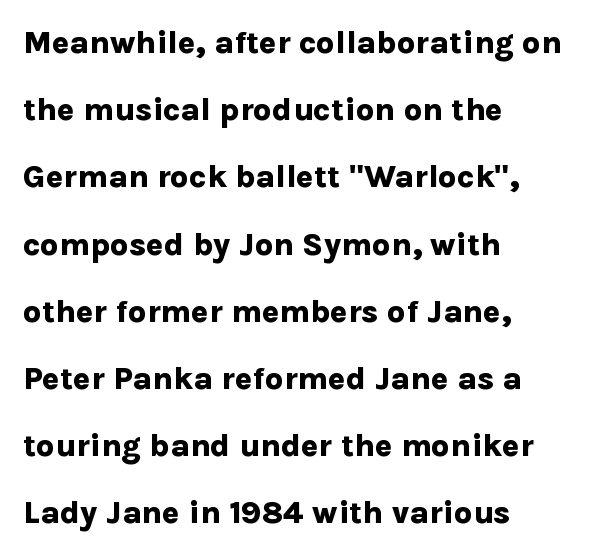
The image shows 32 px bold sans-serif type, upright; set left-aligned, loose line spacing (2.1x), normal letter spacing, not underlined; low stroke contrast and a medium x-height.
